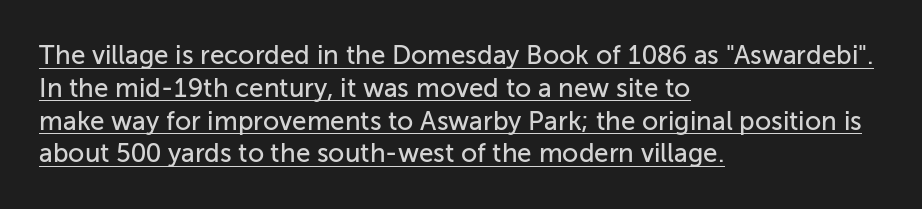
Q: Is the text italic (slanted)? A: No, it is upright.
Q: Is the text underlined? A: Yes.
Q: How is the paragraph aligned? A: Left-aligned.
Q: Is the spacing between letters normal or unusually wide? A: Normal.
Q: Is the spacing between lines tight, normal or loose? A: Normal.
